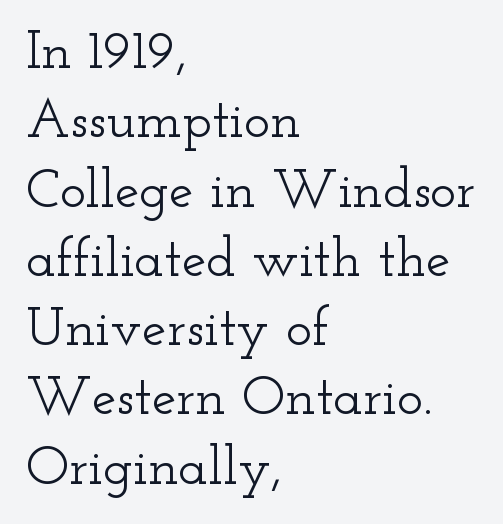
{"serif": "yes", "italic": "no", "width": "wide", "stroke_contrast": "low", "x_height": "small", "monospaced": "no", "underline": "no", "align": "left", "line_spacing": "normal", "line_spacing_ratio": 1.26, "letter_spacing": "normal", "letter_spacing_em": 0.0, "glyph_px": 55}
